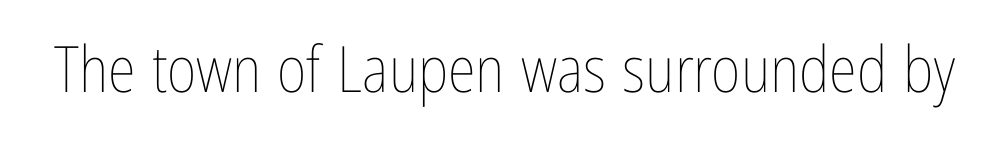
The image shows 64 px thin, condensed type, upright; set normal letter spacing, not underlined; low stroke contrast and a medium x-height.
